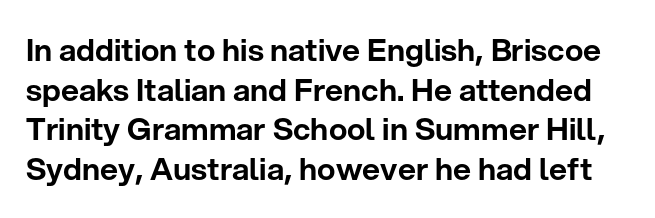
The image shows 31 px sans-serif type, upright; set normal line spacing (1.28x), normal letter spacing, not underlined; low stroke contrast and a medium x-height.
